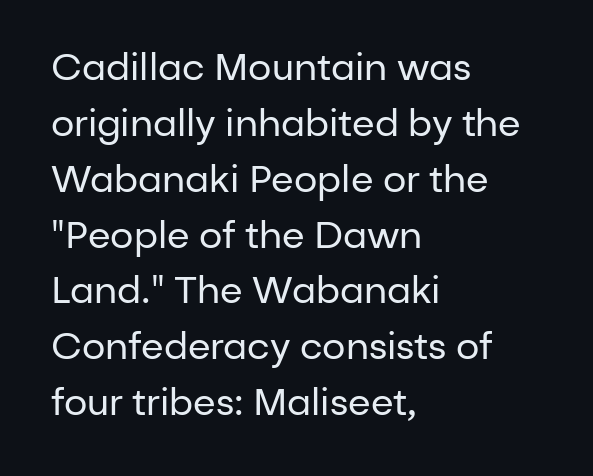
The image shows 37 px regular-weight sans-serif type, upright; set left-aligned, normal line spacing (1.51x), normal letter spacing, not underlined; low stroke contrast and a medium x-height.
